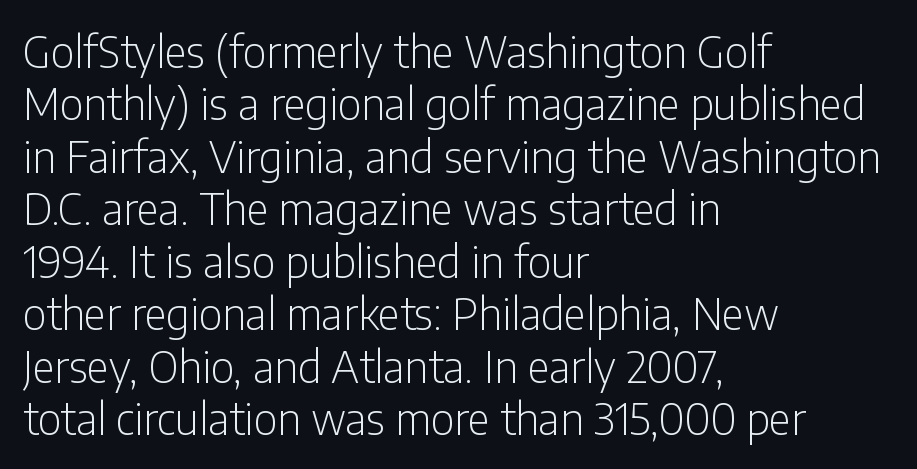
The image shows 43 px light, condensed sans-serif type, upright; set left-aligned, line spacing 1.22x, normal letter spacing, not underlined; low stroke contrast and a medium x-height.
